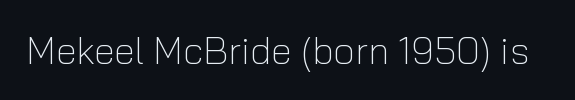
Heft: none added — not bold. Spacing between characters is what you'd get straight out of the box. In terms of letterform style, serifs are entirely absent. Bare-footed words on every line. The rendering uses natural spacing where letterforms have individual widths.
